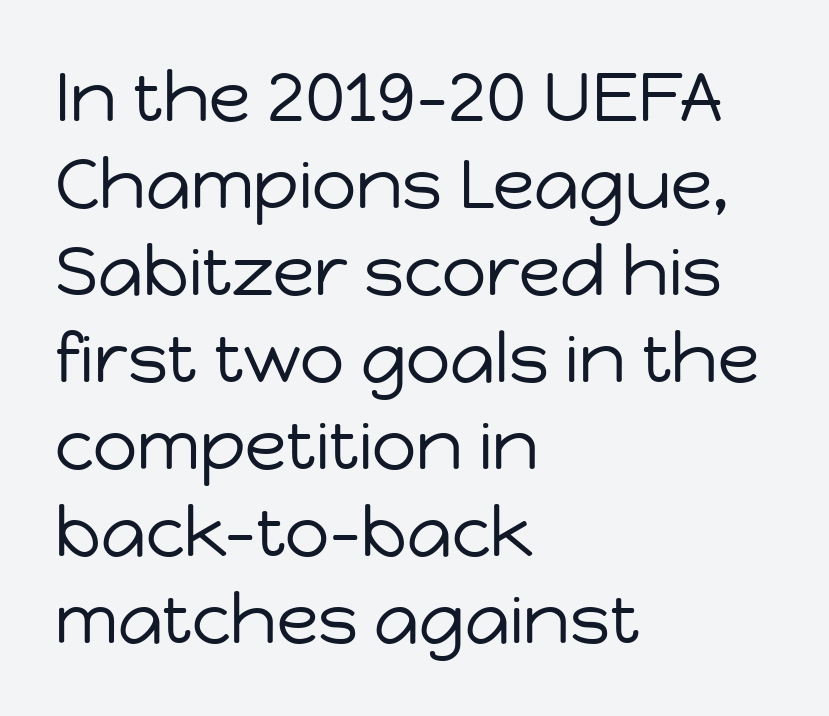
Q: Is the text bold? A: No.
Q: Is the text italic (slanted)? A: No, it is upright.
Q: Is the typeface a serif or a sans-serif typeface? A: Sans-serif.
Q: Is the text underlined? A: No.
Q: How is the paragraph aligned? A: Left-aligned.
Q: Is the spacing between letters normal or unusually wide? A: Normal.
Q: Is the spacing between lines tight, normal or loose? A: Normal.
Q: Width (condensed, normal, or wide)? A: Normal.
Q: Stroke contrast? A: Low.
Q: x-height? A: Medium.
Q: Monospaced? A: No.
